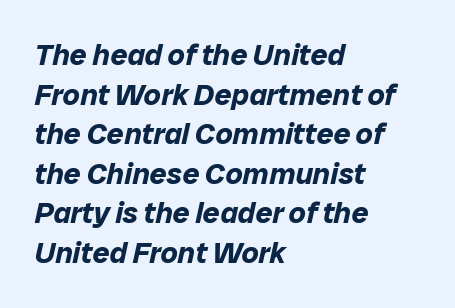
Q: Is the text bold? A: Yes.
Q: Is the text italic (slanted)? A: Yes, it leans right by about 12 degrees.
Q: Is the text underlined? A: No.
Q: How is the paragraph aligned? A: Left-aligned.
Q: Is the spacing between letters normal or unusually wide? A: Normal.
Q: Is the spacing between lines tight, normal or loose? A: Normal.
Q: Width (condensed, normal, or wide)? A: Normal.
Q: Stroke contrast? A: Low.
Q: x-height? A: Medium.
Q: Monospaced? A: No.
